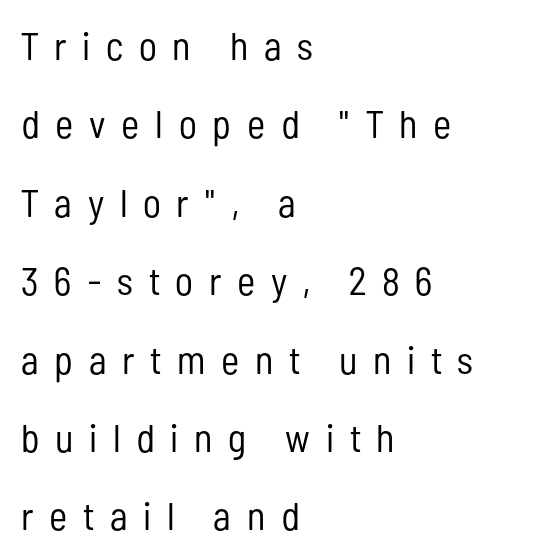
{"serif": "no", "italic": "no", "bold": "no", "weight": "regular", "width": "condensed", "stroke_contrast": "low", "x_height": "medium", "monospaced": "no", "underline": "no", "align": "left", "line_spacing": "loose", "line_spacing_ratio": 2.01, "letter_spacing": "wide", "letter_spacing_em": 0.4, "glyph_px": 39}
